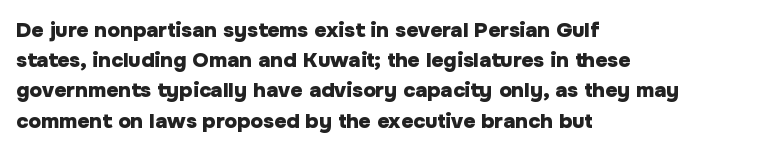
Emphasis by weight is at full strength: bold. Compared with typical body copy, the letter spacing here is the same. The passage shown is not underscored anywhere. Each new line begins a customary step beneath the previous one.
